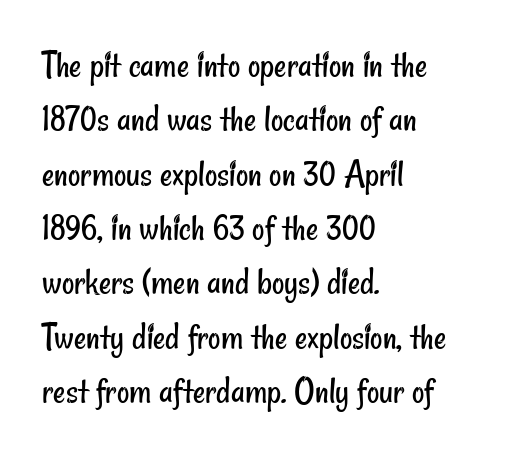
Standard letterfit; no display-style spreading of the glyphs. No feet cap the strokes, marking this as sans-serif type. These lines are rendered in a variable-pitch font. This rendering features lettering with no underline.
